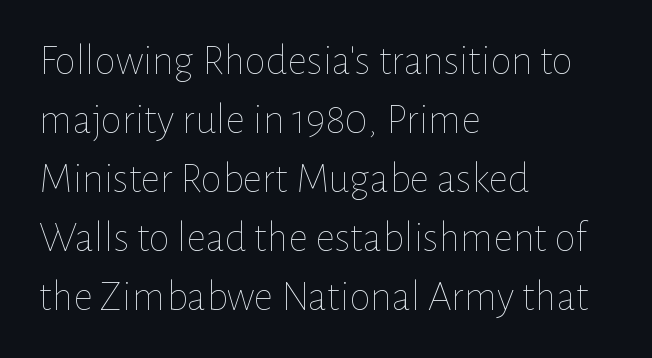
Heft: none added — not bold. In terms of posture, this sample is upright. These lines stack with their left ends in a neat column. These lines are rendered in a variable-pitch font. The words here are not underlined. Summary of vertical rhythm: regular, with standard interline spacing.
